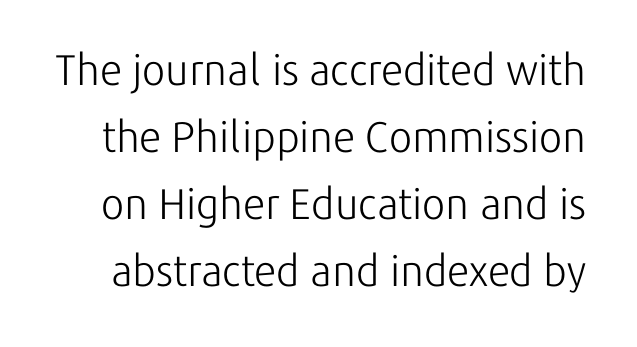
The typography opts for an upright posture over an oblique one. In terms of leading, this rendering sits right in the middle. The area under the type is left untouched. What stands out about the letter spacing? Nothing — it is the standard amount.
